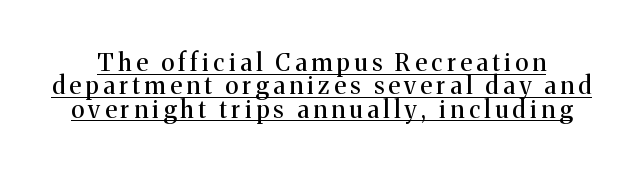
Unlike italic type, these characters show no tilt at all. Underline: present. This block would grow much taller if given ordinary leading; it's compressed now.
